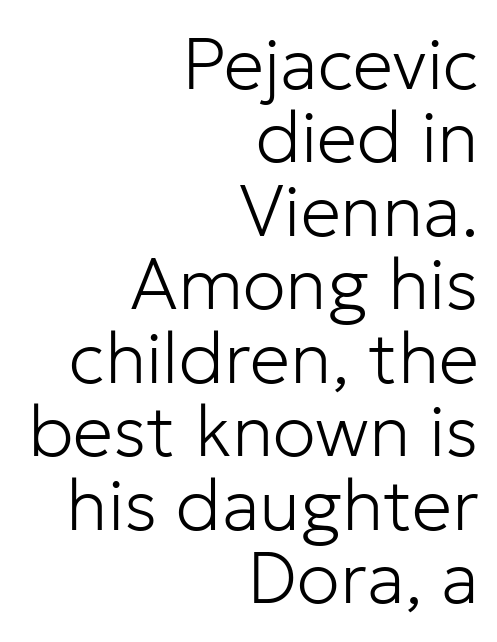
The image shows 72 px light sans-serif type, upright; set right-aligned, tight line spacing (1.02x), normal letter spacing, not underlined; low stroke contrast and a medium x-height.
